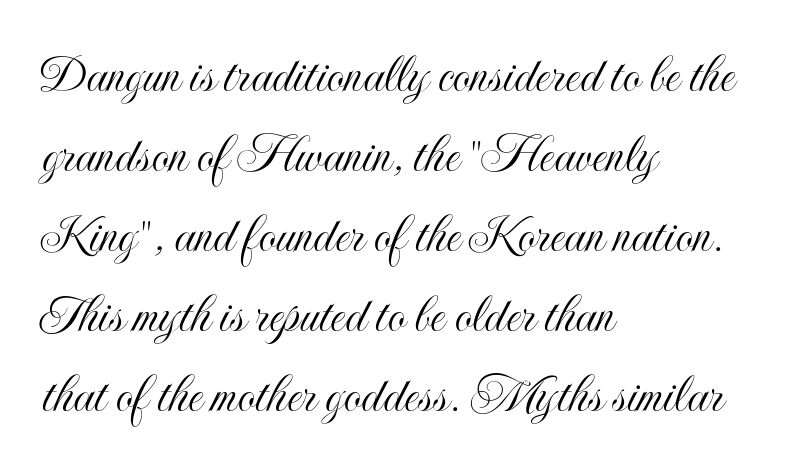
Q: Is the text italic (slanted)? A: Yes.
Q: Is the text underlined? A: No.
Q: How is the paragraph aligned? A: Left-aligned.
Q: Is the spacing between letters normal or unusually wide? A: Normal.
Q: Is the spacing between lines tight, normal or loose? A: Normal.
Q: Width (condensed, normal, or wide)? A: Condensed.
Q: x-height? A: Small.
Q: Monospaced? A: No.
